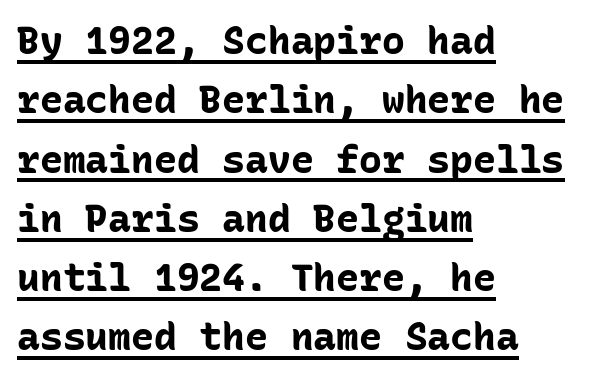
Q: Is the text bold? A: Yes.
Q: Is the text italic (slanted)? A: No, it is upright.
Q: Is the typeface a serif or a sans-serif typeface? A: Sans-serif.
Q: Is the text underlined? A: Yes.
Q: How is the paragraph aligned? A: Left-aligned.
Q: Is the spacing between letters normal or unusually wide? A: Normal.
Q: Is the spacing between lines tight, normal or loose? A: Normal.
Q: Width (condensed, normal, or wide)? A: Normal.
Q: Stroke contrast? A: Low.
Q: x-height? A: Medium.
Q: Monospaced? A: Yes.
